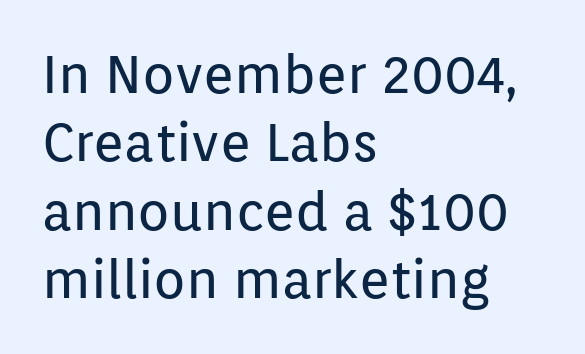
{"serif": "no", "italic": "no", "bold": "no", "weight": "regular", "width": "normal", "stroke_contrast": "low", "x_height": "medium", "monospaced": "no", "underline": "no", "align": "left", "line_spacing": "normal", "line_spacing_ratio": 1.29, "letter_spacing": "normal", "letter_spacing_em": 0.0, "glyph_px": 53}
